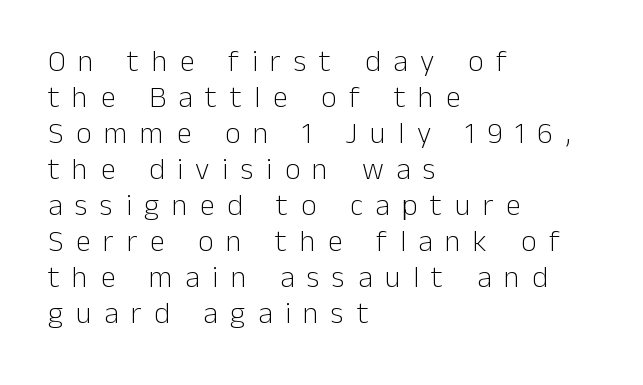
Leftover space on each line is placed entirely after the last word. It's the straight-up-and-down kind of type. To sum up the face: it is a sans, with no serifs. Is this a fixed-width face? No — the glyphs have proportional, varying widths. Spacing between characters has been opened up far beyond the box default. Think standard paragraph weight, or any step lighter than that.
